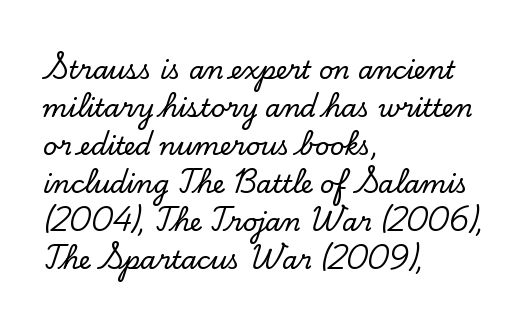
{"underline": "no", "align": "left", "line_spacing": "normal", "line_spacing_ratio": 1.52, "letter_spacing": "normal", "letter_spacing_em": 0.0, "glyph_px": 25}
